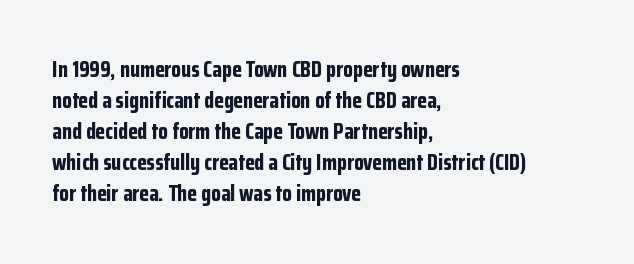
The image shows 22 px bold type, upright; set left-aligned, normal line spacing (1.41x), normal letter spacing, not underlined.
